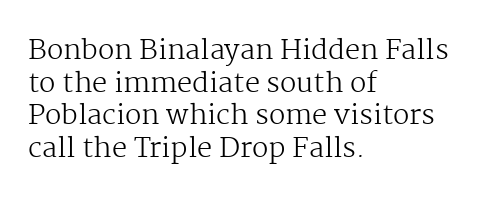
The image shows 27 px text type, upright; set left-aligned, line spacing 1.21x, normal letter spacing, not underlined.
